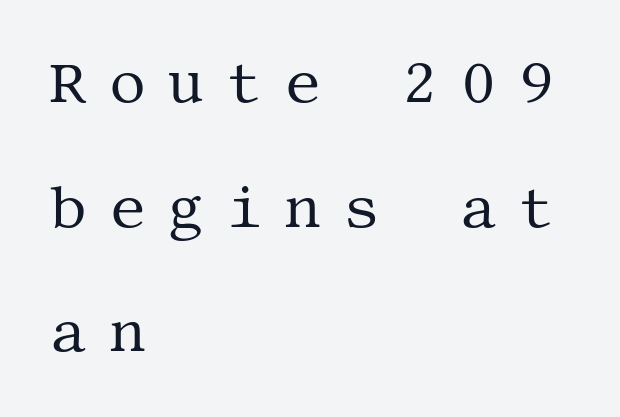
Q: Is the text bold? A: No.
Q: Is the text italic (slanted)? A: No, it is upright.
Q: Is the typeface a serif or a sans-serif typeface? A: Serif.
Q: Is the text underlined? A: No.
Q: How is the paragraph aligned? A: Left-aligned.
Q: Is the spacing between letters normal or unusually wide? A: Unusually wide.
Q: Is the spacing between lines tight, normal or loose? A: Loose.
Q: Width (condensed, normal, or wide)? A: Normal.
Q: Stroke contrast? A: Medium.
Q: x-height? A: Large.
